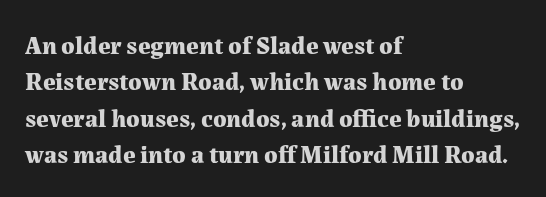
Q: Is the text bold? A: Yes.
Q: Is the text italic (slanted)? A: No, it is upright.
Q: Is the text underlined? A: No.
Q: How is the paragraph aligned? A: Left-aligned.
Q: Is the spacing between letters normal or unusually wide? A: Normal.
Q: Is the spacing between lines tight, normal or loose? A: Normal.
